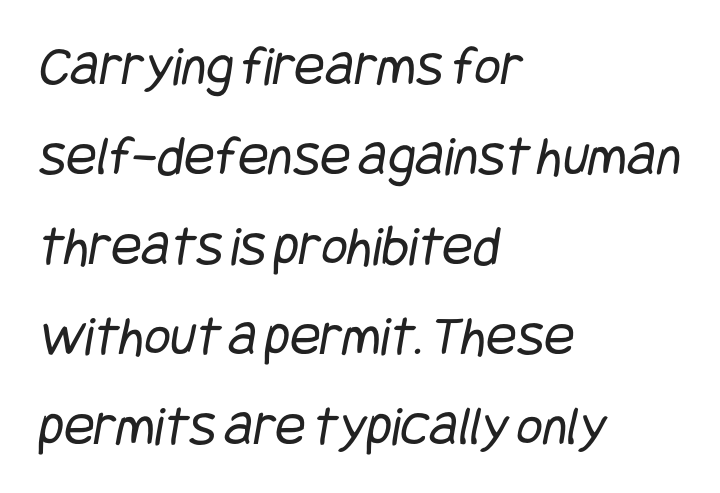
The image shows 57 px regular-weight, condensed sans-serif type; set left-aligned, normal line spacing (1.58x), normal letter spacing, not underlined; low stroke contrast and a large x-height.
